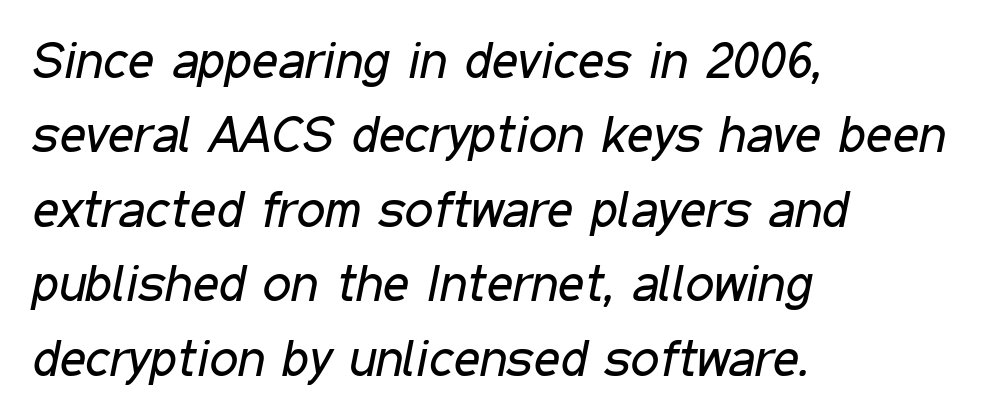
The image shows 51 px regular-weight, condensed type, italic (leaning right); set left-aligned, normal line spacing (1.46x), normal letter spacing, not underlined; low stroke contrast and a medium x-height.
